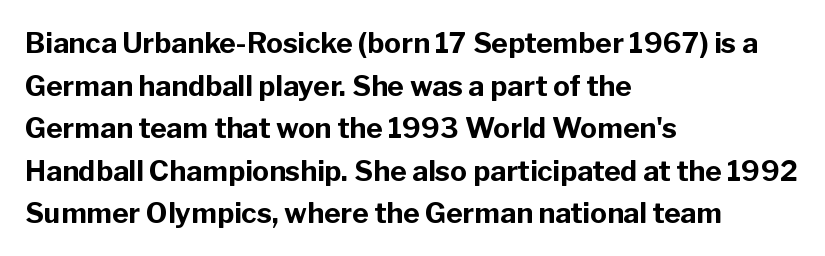
{"serif": "no", "italic": "no", "bold": "yes", "weight": "bold", "width": "normal", "stroke_contrast": "low", "x_height": "medium", "monospaced": "no", "underline": "no", "align": "left", "line_spacing": "normal", "line_spacing_ratio": 1.52, "letter_spacing": "normal", "letter_spacing_em": 0.0, "glyph_px": 28}
